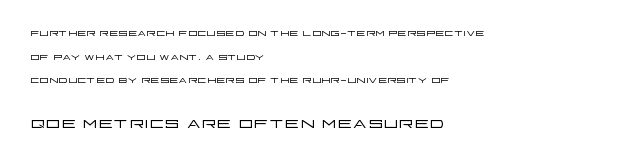
Q: Is the text bold? A: No.
Q: Is the text italic (slanted)? A: No, it is upright.
Q: Is the text underlined? A: No.
Q: How is the paragraph aligned? A: Left-aligned.
Q: Is the spacing between letters normal or unusually wide? A: Normal.
Q: Is the spacing between lines tight, normal or loose? A: Normal.
Q: Which block of text is set in a larger size, the first (top) or the second (bottom)? A: The second (bottom) one.
